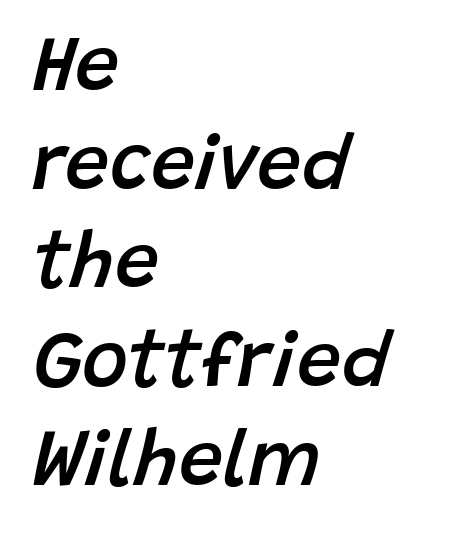
Q: Is the text bold? A: Semi-bold.
Q: Is the text italic (slanted)? A: Yes, it leans right by about 15 degrees.
Q: Is the text underlined? A: No.
Q: How is the paragraph aligned? A: Left-aligned.
Q: Is the spacing between letters normal or unusually wide? A: Normal.
Q: Is the spacing between lines tight, normal or loose? A: Normal.
Q: Width (condensed, normal, or wide)? A: Normal.
Q: Stroke contrast? A: Low.
Q: x-height? A: Large.
Q: Monospaced? A: No.
